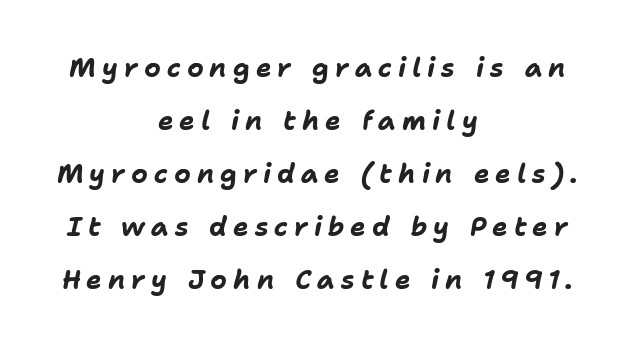
{"italic": "yes", "lean": "right", "slant_degrees": 11, "bold": "yes", "underline": "no", "align": "center", "line_spacing": "loose", "line_spacing_ratio": 2.04, "letter_spacing": "wide", "letter_spacing_em": 0.23, "glyph_px": 26}
